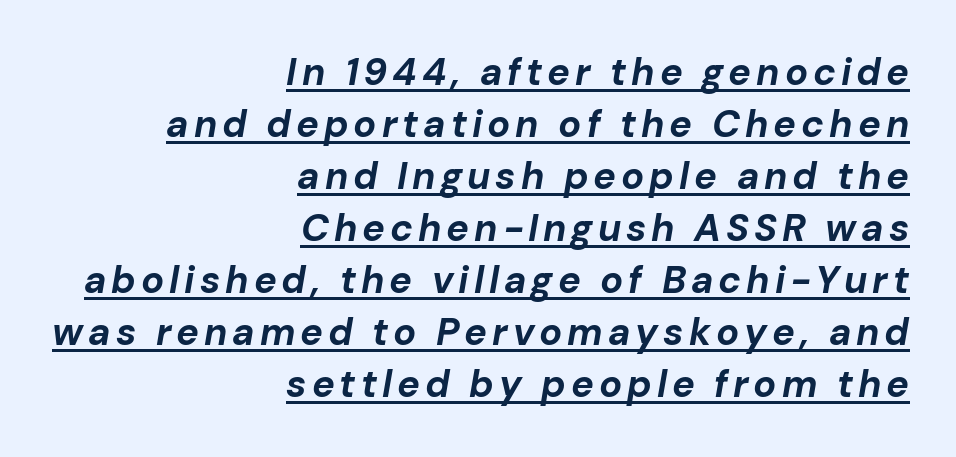
You can tell it's italic because the verticals aren't actually vertical. A typesetter would call this proportional, since set widths differ per character. Interline gaps are of average width in this sample. Honestly, the underline is the first thing you notice here. How heavy is the stroke? Heavy — this is a bold. Leftover space on each line is placed entirely before the opening word.
